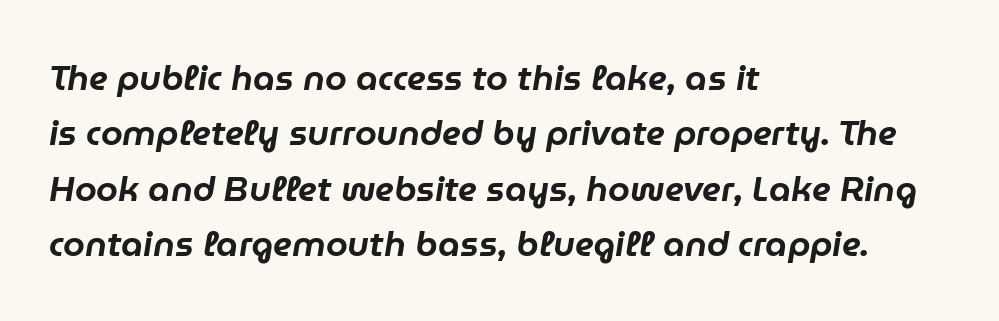
{"italic": "yes", "lean": "right", "slant_degrees": 9, "width": "normal", "stroke_contrast": "low", "x_height": "medium", "monospaced": "no", "underline": "no", "align": "left", "line_spacing": "normal", "line_spacing_ratio": 1.58, "letter_spacing": "normal", "letter_spacing_em": 0.0, "glyph_px": 35}
